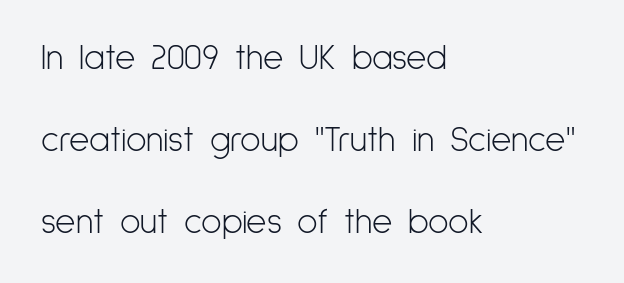
The image shows 35 px light, condensed sans-serif type, upright; set left-aligned, loose line spacing (2.35x), normal letter spacing, not underlined; low stroke contrast and a medium x-height.
